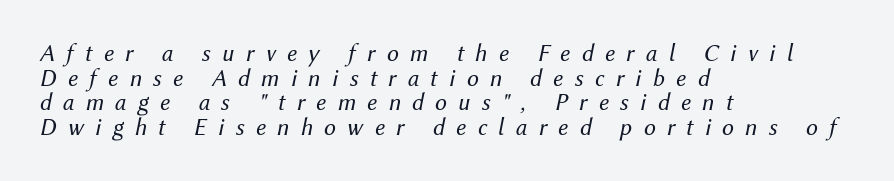
{"italic": "yes", "lean": "right", "slant_degrees": 12, "bold": "no", "underline": "no", "align": "left", "line_spacing": "tight", "line_spacing_ratio": 1.03, "letter_spacing": "wide", "letter_spacing_em": 0.47, "glyph_px": 24}
